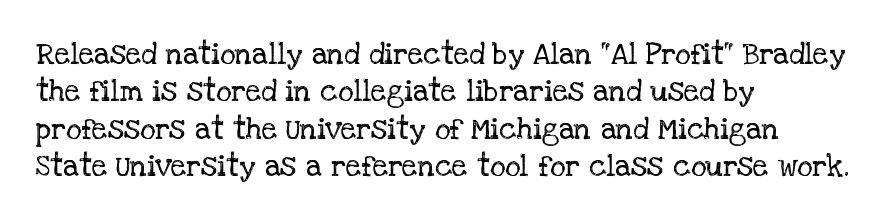
Does the type have serifs? Yes, each stem ends in a small foot. A typesetter would call this zero additional tracking. These glyphs show unthickened strokes, regular width or finer. These lines are rendered in a variable-pitch font. Horizontal alignment here is leftward, the default for most running prose.
